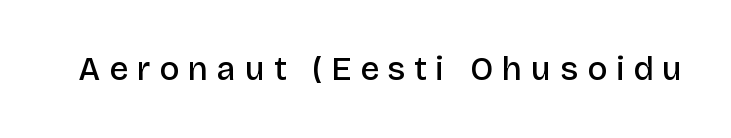
The image shows 33 px semibold sans-serif type, upright; set unusually wide letter spacing (+0.27 em), not underlined; low stroke contrast and a large x-height.
